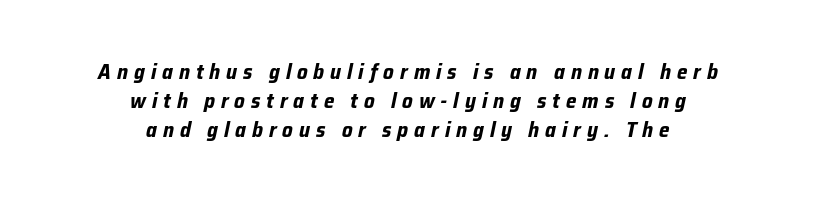
{"italic": "yes", "lean": "right", "slant_degrees": 12, "bold": "yes", "underline": "no", "align": "center", "line_spacing": "normal", "line_spacing_ratio": 1.39, "letter_spacing": "wide", "letter_spacing_em": 0.28, "glyph_px": 21}
